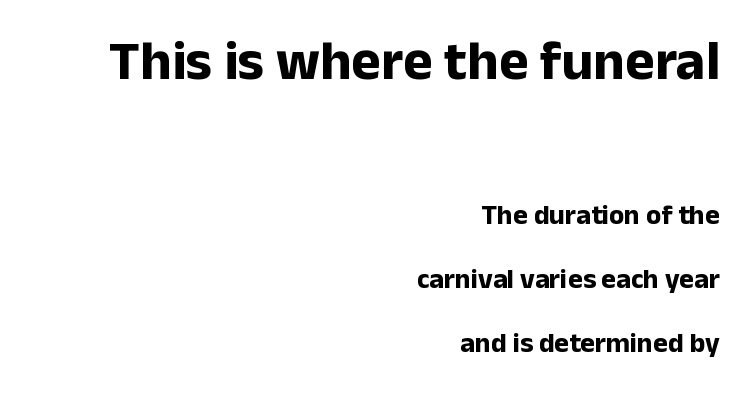
Nobody drew a line under any word here. The letterforms sit shoulder to shoulder at normal distance. The more generous point size was reserved for the upper chunk. Set as a true bold cut, around the 700 mark. The letters advance in unequal steps, a hallmark of proportional type.
